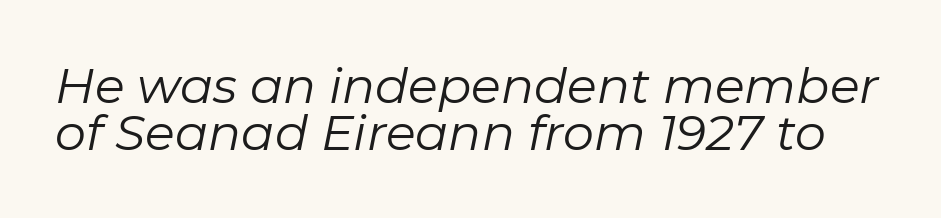
The typeface has the unassuming heft of standard copy or less. Inter-character spacing is left at the font's built-in metrics. Line spacing here is tight. You could not count columns in this text — the font is proportionally spaced. Just letters on the line, the space beneath them empty.
